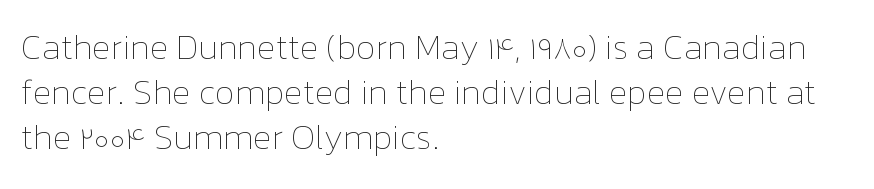
{"italic": "no", "bold": "no", "weight": "thin", "width": "normal", "stroke_contrast": "low", "x_height": "medium", "monospaced": "no", "underline": "no", "align": "left", "line_spacing": "normal", "line_spacing_ratio": 1.32, "letter_spacing": "normal", "letter_spacing_em": 0.0, "glyph_px": 34}
